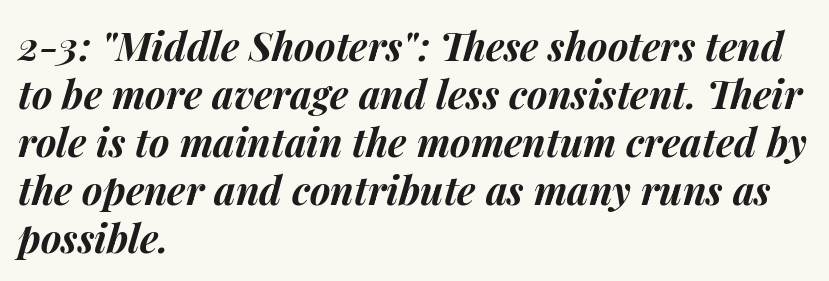
The image shows 39 px bold type, italic (leaning right); set left-aligned, line spacing 1.23x, normal letter spacing, not underlined; medium stroke contrast and a medium x-height.
